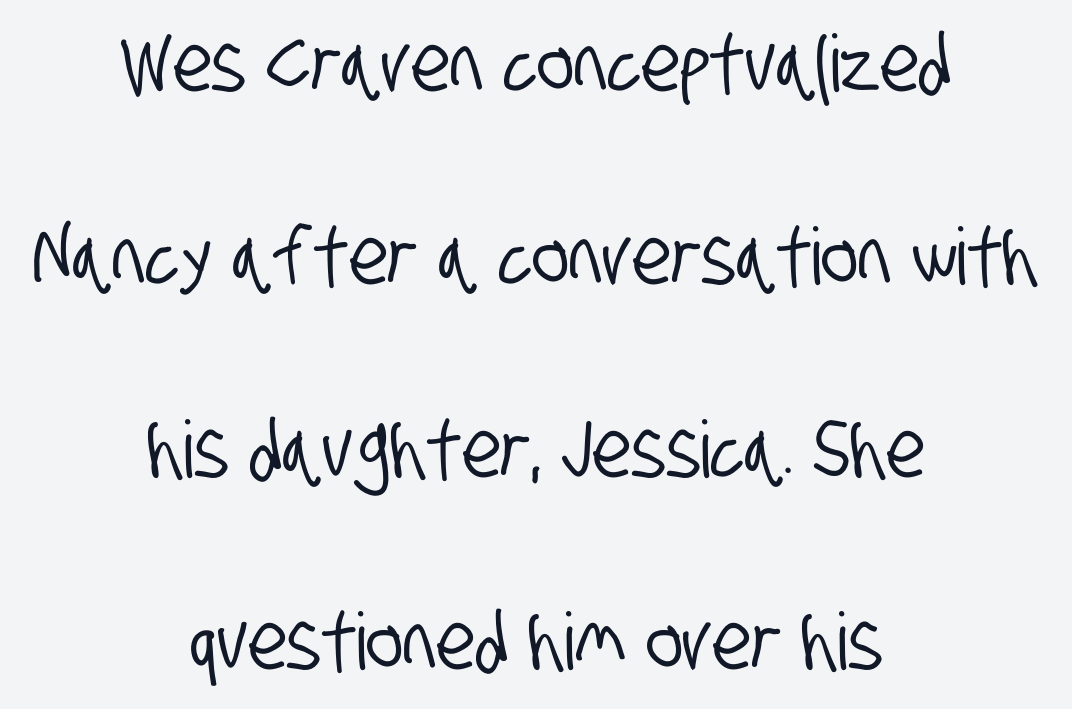
The image shows 79 px condensed sans-serif type; set centered, loose line spacing (2.44x), normal letter spacing, not underlined; low stroke contrast and a large x-height.
